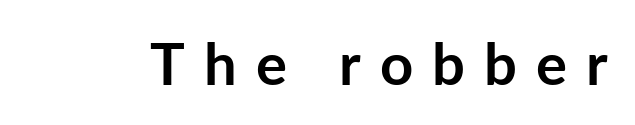
The type is letterspaced generously, with wide tracking. Proportional: the letters do not fall into vertical columns. If you drew a line through each stem, it would be perfectly vertical. Underlining? Definitely not there.
